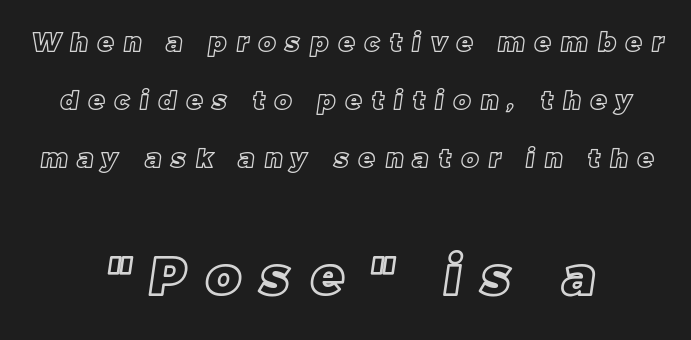
The image shows 53 px text type; set centered, loose line spacing (2.24x), unusually wide letter spacing (+0.39 em), not underlined; the second (bottom) block is 2.04x larger; a large x-height.
